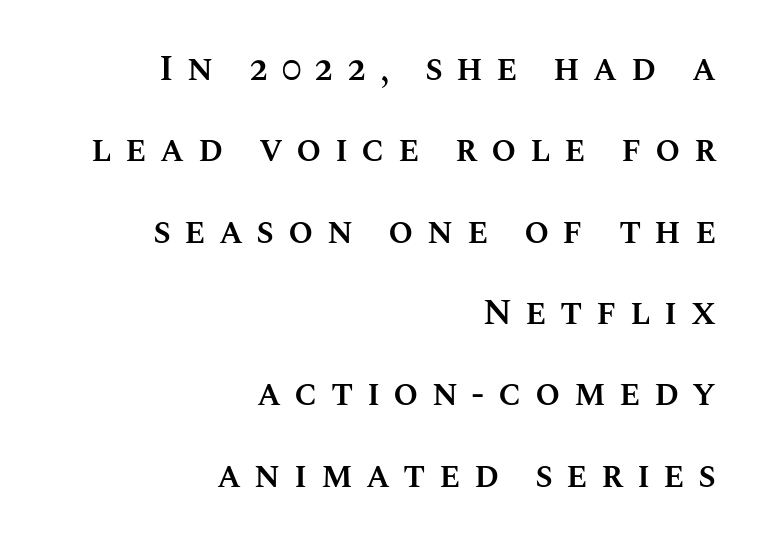
Q: Is the text bold? A: Semi-bold.
Q: Is the text italic (slanted)? A: No, it is upright.
Q: Is the text underlined? A: No.
Q: How is the paragraph aligned? A: Right-aligned.
Q: Is the spacing between letters normal or unusually wide? A: Unusually wide.
Q: Is the spacing between lines tight, normal or loose? A: Loose.
Q: Width (condensed, normal, or wide)? A: Normal.
Q: Stroke contrast? A: Medium.
Q: x-height? A: Large.
Q: Monospaced? A: No.
